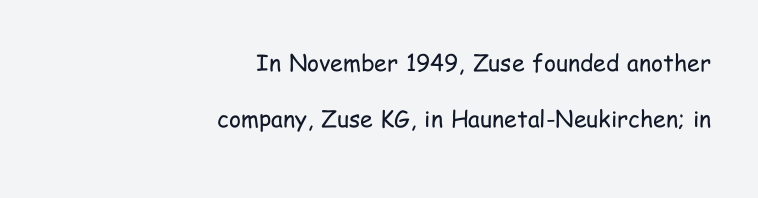
{"italic": "no", "bold": "no", "underline": "no", "align": "right", "line_spacing": "loose", "line_spacing_ratio": 2.43, "letter_spacing": "normal", "letter_spacing_em": 0.0, "glyph_px": 23}
